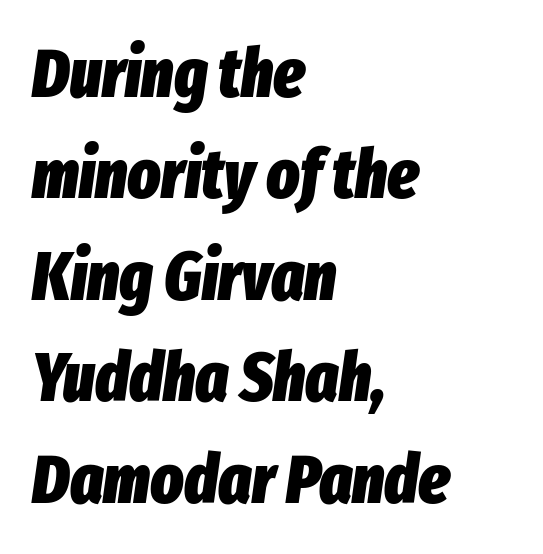
Decoration check: the copy has no underline. Spacing verdict: proportional, widths tailored to each character. This is oblique type, the kind used for emphasis or titles. A full-strength bold gives these letters their thick strokes.
